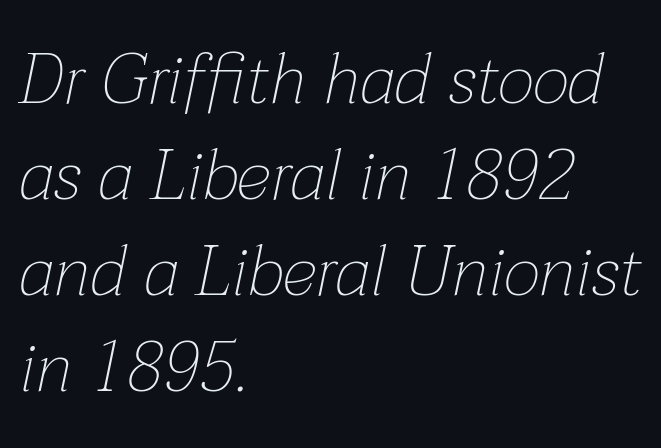
The image shows 71 px thin type, italic (leaning right); set left-aligned, normal line spacing (1.35x), normal letter spacing, not underlined; low stroke contrast and a medium x-height.
